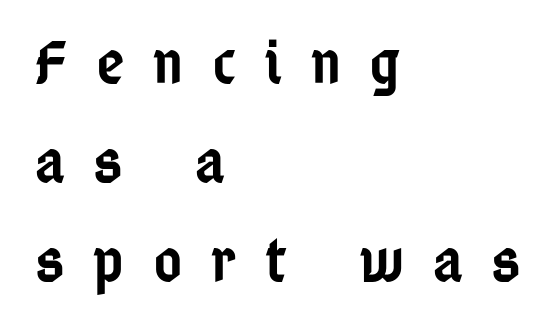
Q: Is the text bold? A: Semi-bold.
Q: Is the text italic (slanted)? A: No, it is upright.
Q: Is the typeface a serif or a sans-serif typeface? A: Sans-serif.
Q: Is the text underlined? A: No.
Q: How is the paragraph aligned? A: Left-aligned.
Q: Is the spacing between letters normal or unusually wide? A: Unusually wide.
Q: Is the spacing between lines tight, normal or loose? A: Normal.
Q: Width (condensed, normal, or wide)? A: Condensed.
Q: Stroke contrast? A: Low.
Q: x-height? A: Medium.
Q: Monospaced? A: No.
